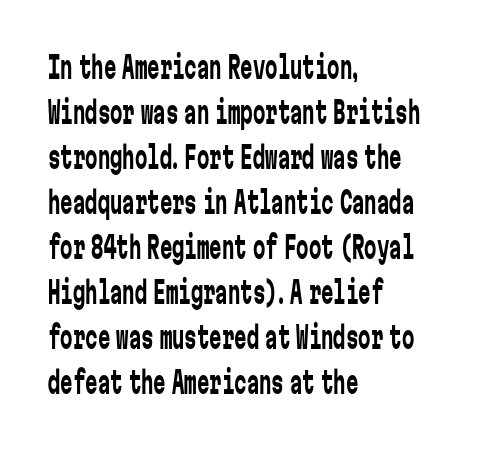
{"serif": "no", "italic": "no", "bold": "no", "weight": "regular", "width": "condensed", "stroke_contrast": "low", "x_height": "medium", "monospaced": "yes", "underline": "no", "align": "left", "line_spacing": "normal", "line_spacing_ratio": 1.45, "letter_spacing": "normal", "letter_spacing_em": 0.0, "glyph_px": 31}
